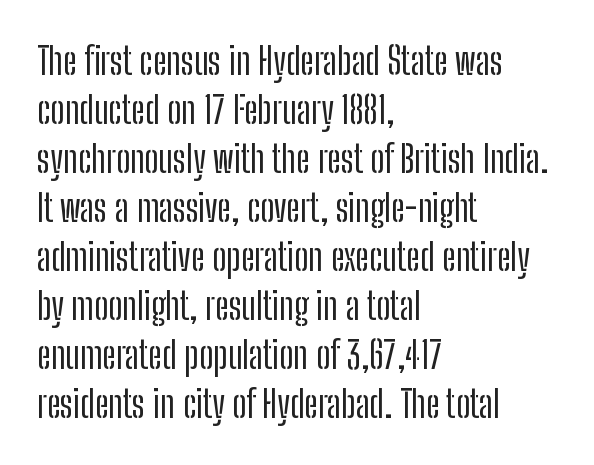
Q: Is the text italic (slanted)? A: No, it is upright.
Q: Is the typeface a serif or a sans-serif typeface? A: Sans-serif.
Q: Is the text underlined? A: No.
Q: How is the paragraph aligned? A: Left-aligned.
Q: Is the spacing between letters normal or unusually wide? A: Normal.
Q: Is the spacing between lines tight, normal or loose? A: Normal.
Q: Width (condensed, normal, or wide)? A: Condensed.
Q: Stroke contrast? A: Low.
Q: x-height? A: Medium.
Q: Monospaced? A: No.
